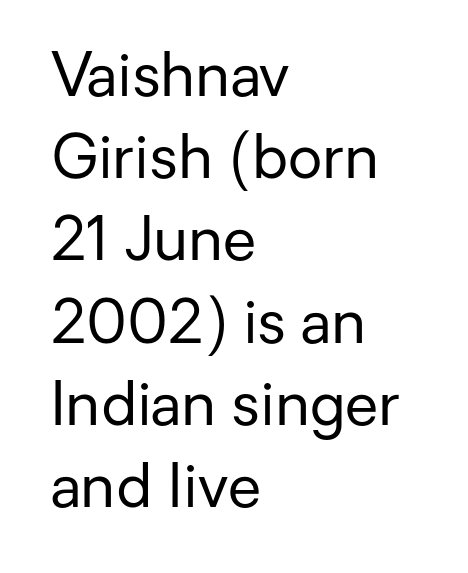
Line beginnings align vertically; line endings do not. I'd call this a sans setting — the letters go barefoot. Caption: face not bold, strokes unweighted. Character widths vary here, with narrow letters taking less room than wide ones.
